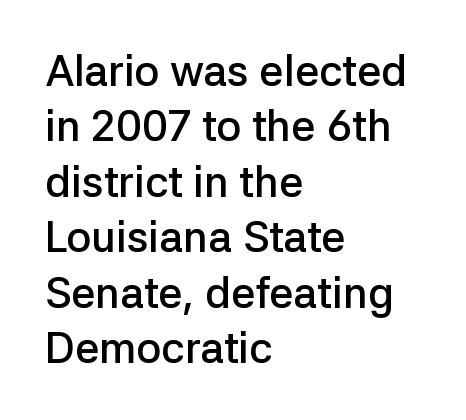
Descenders are the only things crossing below the line. Regular leading. This sample uses an upright cut, with every glyph sitting square on the baseline. The rendering anchors every line to the left-hand side. The glyphs in this specimen are sans serif. I'd describe the lettering as semibold — firm but not a full bold.
